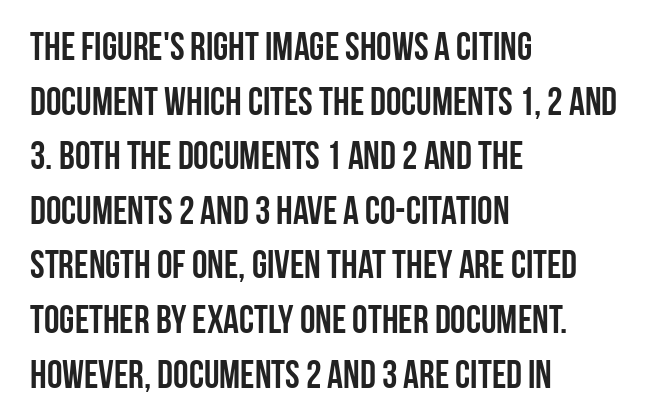
{"serif": "no", "italic": "no", "bold": "yes", "weight": "semibold", "width": "condensed", "stroke_contrast": "low", "x_height": "large", "monospaced": "no", "underline": "no", "align": "left", "line_spacing": "normal", "line_spacing_ratio": 1.4, "letter_spacing": "normal", "letter_spacing_em": 0.0, "glyph_px": 39}
